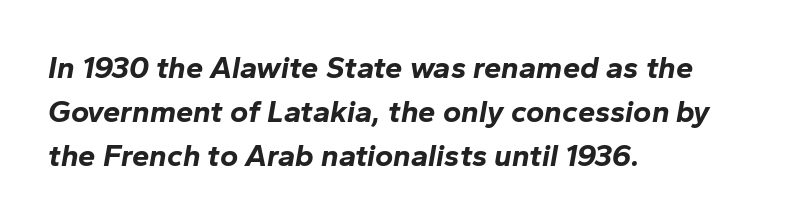
Q: Is the text bold? A: Yes.
Q: Is the text italic (slanted)? A: Yes, it leans right by about 10 degrees.
Q: Is the text underlined? A: No.
Q: How is the paragraph aligned? A: Left-aligned.
Q: Is the spacing between letters normal or unusually wide? A: Normal.
Q: Is the spacing between lines tight, normal or loose? A: Normal.
Q: Width (condensed, normal, or wide)? A: Normal.
Q: Stroke contrast? A: Low.
Q: x-height? A: Medium.
Q: Monospaced? A: No.
